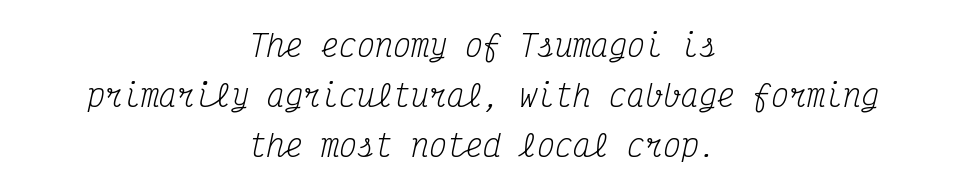
{"serif": "yes", "italic": "yes", "lean": "right", "slant_degrees": 12, "bold": "no", "weight": "regular", "width": "condensed", "stroke_contrast": "medium", "x_height": "medium", "monospaced": "yes", "underline": "no", "align": "center", "line_spacing": "normal", "line_spacing_ratio": 1.67, "letter_spacing": "normal", "letter_spacing_em": 0.0, "glyph_px": 30}
